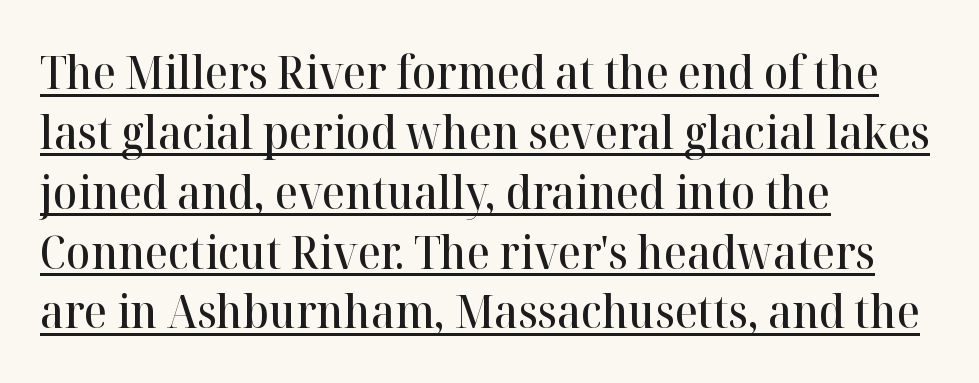
Q: Is the text bold? A: Semi-bold.
Q: Is the text italic (slanted)? A: No, it is upright.
Q: Is the typeface a serif or a sans-serif typeface? A: Serif.
Q: Is the text underlined? A: Yes.
Q: How is the paragraph aligned? A: Left-aligned.
Q: Is the spacing between letters normal or unusually wide? A: Normal.
Q: Is the spacing between lines tight, normal or loose? A: Normal.
Q: Width (condensed, normal, or wide)? A: Normal.
Q: Stroke contrast? A: High.
Q: x-height? A: Medium.
Q: Monospaced? A: No.
